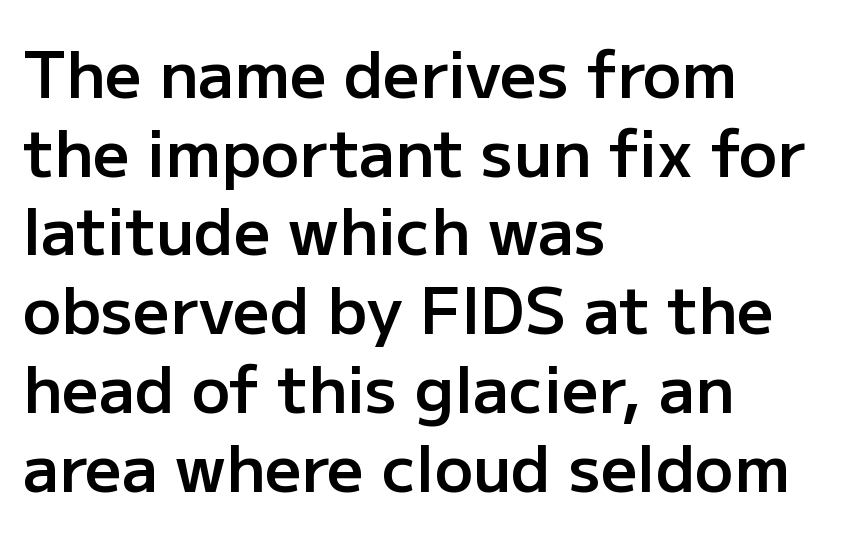
The image shows 64 px semibold sans-serif type, upright; set left-aligned, line spacing 1.23x, normal letter spacing, not underlined; low stroke contrast and a medium x-height.
